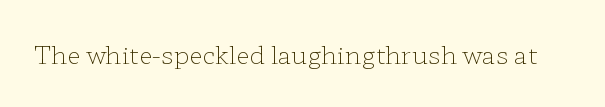
The image shows 25 px text type, upright; set normal letter spacing, not underlined.
